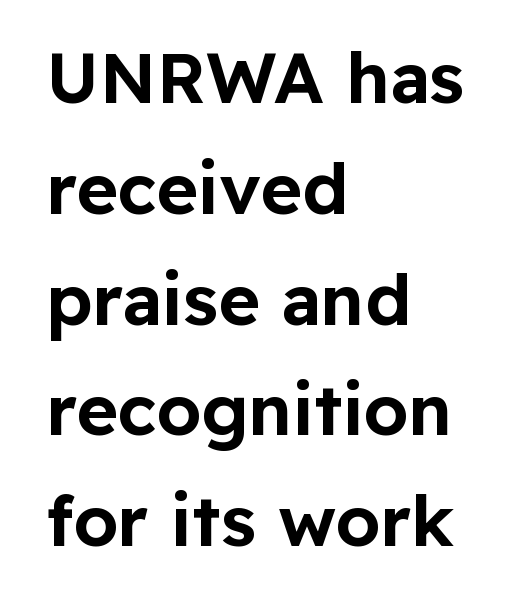
Q: Is the text italic (slanted)? A: No, it is upright.
Q: Is the typeface a serif or a sans-serif typeface? A: Sans-serif.
Q: Is the text underlined? A: No.
Q: How is the paragraph aligned? A: Left-aligned.
Q: Is the spacing between letters normal or unusually wide? A: Normal.
Q: Is the spacing between lines tight, normal or loose? A: Normal.
Q: Width (condensed, normal, or wide)? A: Normal.
Q: Stroke contrast? A: Low.
Q: x-height? A: Medium.
Q: Monospaced? A: No.
